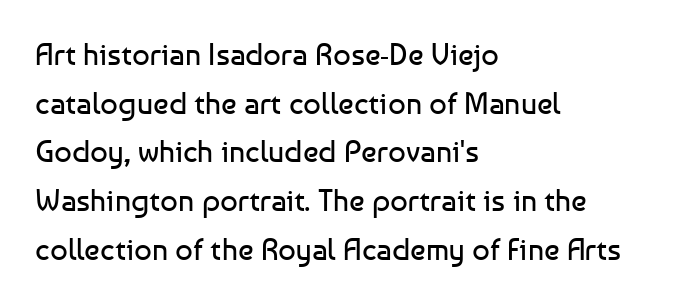
Compared with a typical body face, this is equally light or lighter still. Teacher's note: observe the even left margin — that is flush-left alignment. Is this a fixed-width face? No — the glyphs have proportional, varying widths. The letters stand straight up with perfectly vertical stems. This sample uses plain, unmodified letter spacing.
